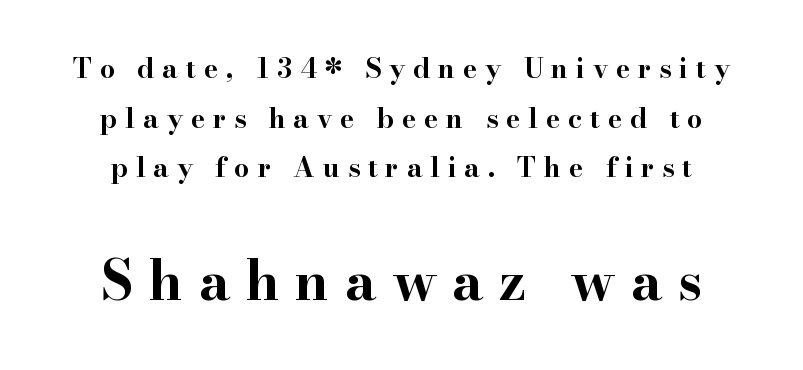
The image shows 54 px bold, wide serif type, upright; set centered, line spacing 1.84x, unusually wide letter spacing (+0.29 em), not underlined; the second (bottom) block is 2.0x larger; high stroke contrast and a small x-height.
